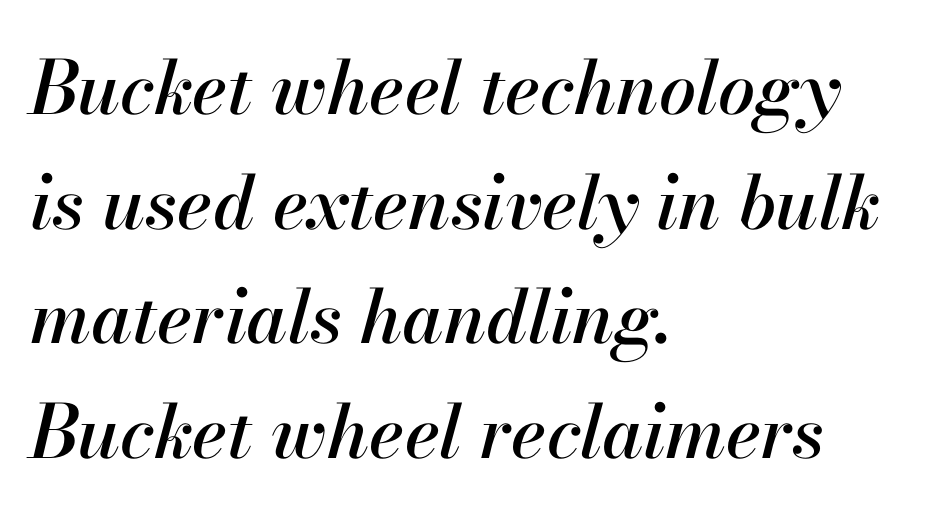
The image shows 74 px text type, italic (leaning right); set left-aligned, normal line spacing (1.55x), normal letter spacing, not underlined; high stroke contrast and a small x-height.
